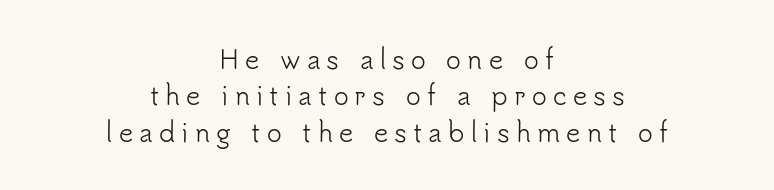
A student would call this center alignment; a typographer would say set centered. The lines sit at an ordinary, default distance from one another. What stands out about the letter spacing? Its width — letters are far apart. The letters stand straight up with perfectly vertical stems. No heavy texture on the line: the type isn't bold.
